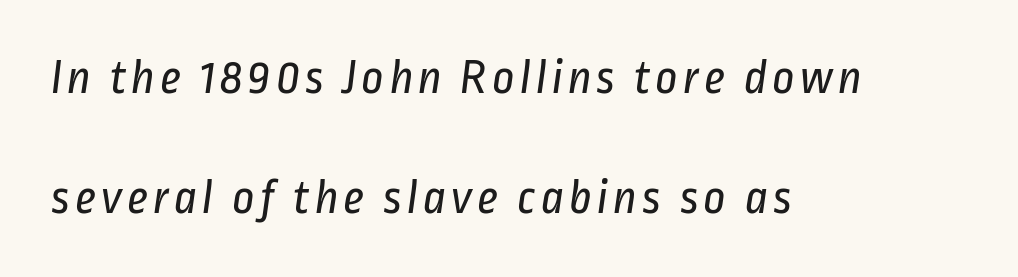
{"serif": "no", "bold": "no", "weight": "regular", "width": "condensed", "stroke_contrast": "low", "x_height": "medium", "monospaced": "no", "underline": "no", "align": "left", "line_spacing": "loose", "line_spacing_ratio": 2.45, "glyph_px": 49}
